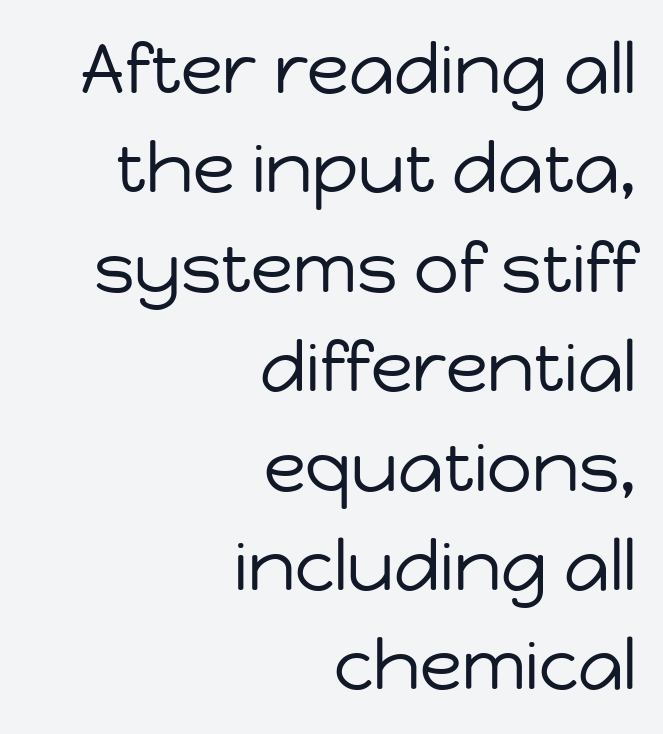
{"serif": "no", "italic": "no", "bold": "no", "weight": "regular", "width": "normal", "stroke_contrast": "low", "x_height": "medium", "monospaced": "no", "underline": "no", "align": "right", "line_spacing": "normal", "line_spacing_ratio": 1.42, "letter_spacing": "normal", "letter_spacing_em": 0.0, "glyph_px": 70}
